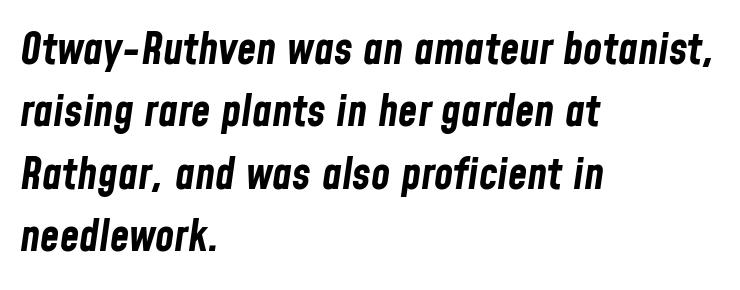
If you drew a ruler down the left edge, every line would touch it. Italic? Definitely — the glyphs are oblique. The face used here has the dense, thick strokes of a bold. Observe the ordinary spacing: letters are neighbours, not strangers.
